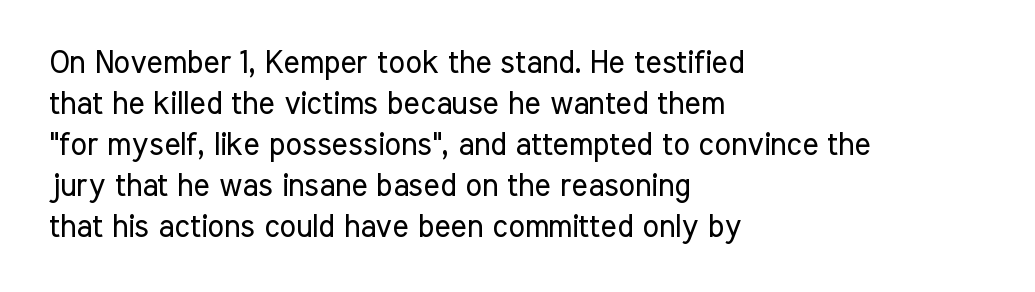
Q: Is the text bold? A: No.
Q: Is the text italic (slanted)? A: No, it is upright.
Q: Is the typeface a serif or a sans-serif typeface? A: Sans-serif.
Q: Is the text underlined? A: No.
Q: How is the paragraph aligned? A: Left-aligned.
Q: Is the spacing between letters normal or unusually wide? A: Normal.
Q: Is the spacing between lines tight, normal or loose? A: Normal.
Q: Width (condensed, normal, or wide)? A: Condensed.
Q: Stroke contrast? A: Low.
Q: x-height? A: Medium.
Q: Monospaced? A: No.
